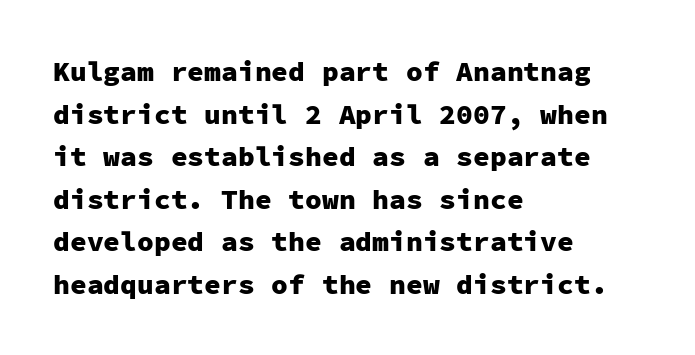
{"serif": "no", "italic": "no", "bold": "yes", "weight": "heavy", "width": "normal", "stroke_contrast": "low", "x_height": "medium", "monospaced": "yes", "underline": "no", "align": "left", "line_spacing": "normal", "line_spacing_ratio": 1.52, "letter_spacing": "normal", "letter_spacing_em": 0.0, "glyph_px": 28}
